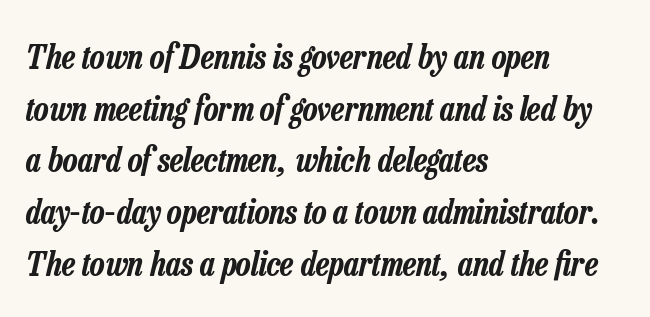
Q: Is the text italic (slanted)? A: Yes, it leans right by about 13 degrees.
Q: Is the text underlined? A: No.
Q: How is the paragraph aligned? A: Left-aligned.
Q: Is the spacing between letters normal or unusually wide? A: Normal.
Q: Is the spacing between lines tight, normal or loose? A: Normal.
Q: Width (condensed, normal, or wide)? A: Condensed.
Q: Stroke contrast? A: Low.
Q: x-height? A: Medium.
Q: Monospaced? A: No.
